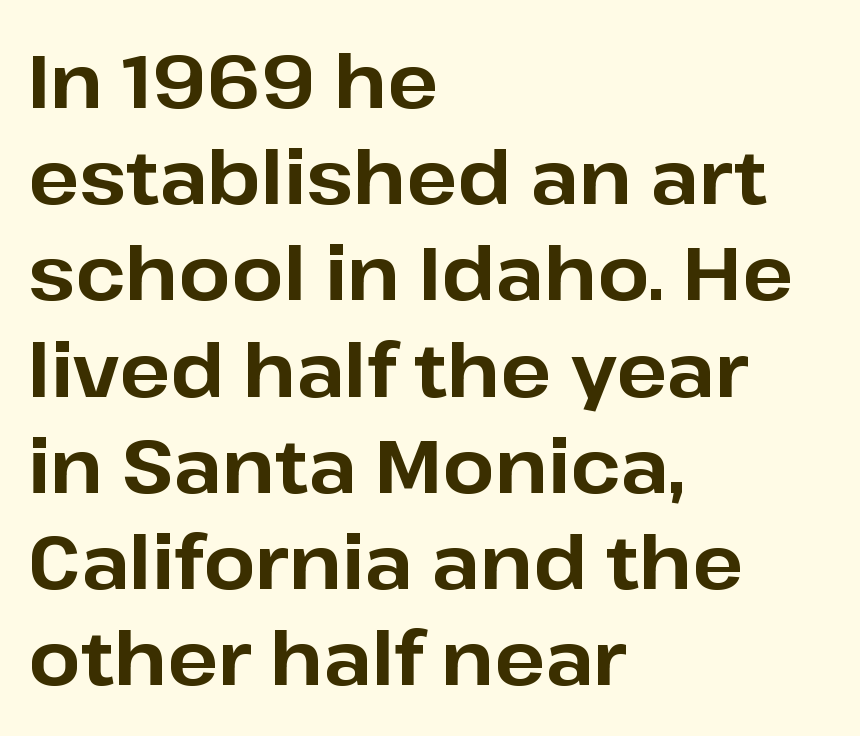
The image shows 74 px bold sans-serif type, upright; set left-aligned, normal line spacing (1.3x), normal letter spacing, not underlined; low stroke contrast and a medium x-height.
